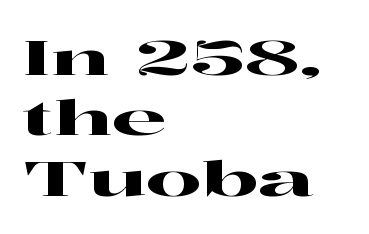
Q: Is the text italic (slanted)? A: No, it is upright.
Q: Is the typeface a serif or a sans-serif typeface? A: Serif.
Q: Is the text underlined? A: No.
Q: How is the paragraph aligned? A: Left-aligned.
Q: Is the spacing between letters normal or unusually wide? A: Normal.
Q: Width (condensed, normal, or wide)? A: Wide.
Q: Stroke contrast? A: High.
Q: x-height? A: Medium.
Q: Monospaced? A: No.
